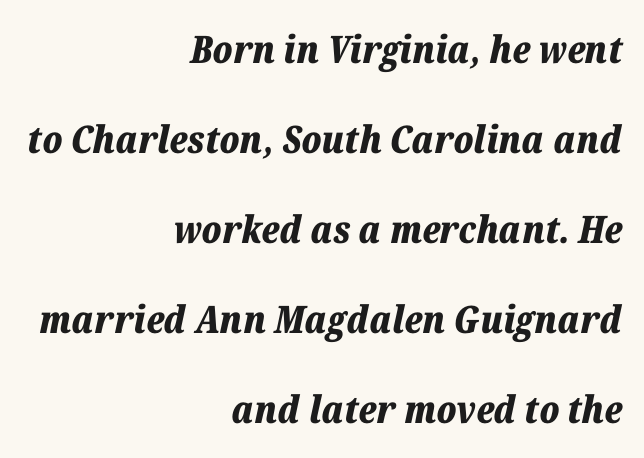
Q: Is the text bold? A: Yes.
Q: Is the text italic (slanted)? A: Yes, it leans right by about 12 degrees.
Q: Is the text underlined? A: No.
Q: How is the paragraph aligned? A: Right-aligned.
Q: Is the spacing between letters normal or unusually wide? A: Normal.
Q: Is the spacing between lines tight, normal or loose? A: Loose.
Q: Width (condensed, normal, or wide)? A: Normal.
Q: Stroke contrast? A: Low.
Q: x-height? A: Medium.
Q: Monospaced? A: No.
